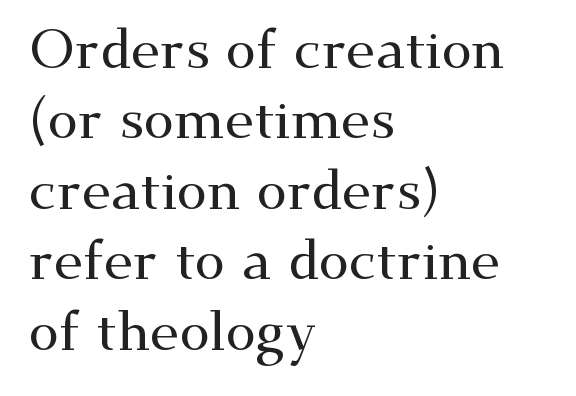
Is the block centered? No — it sits flush against the left margin. Classification — serif. In terms of leading, this rendering sits right in the middle. Check the space under the baseline: it is left empty.
